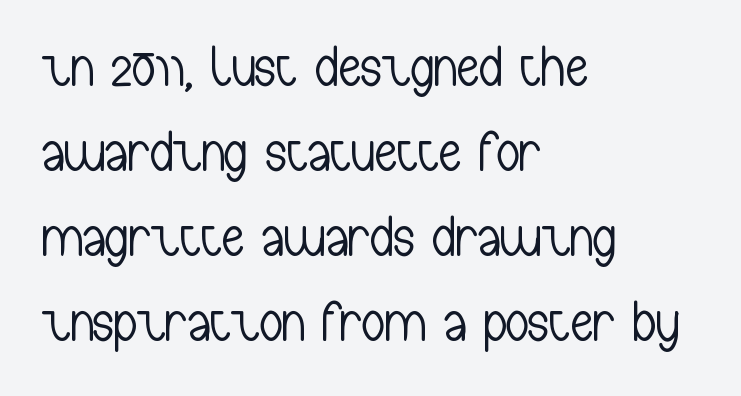
Q: Is the text bold? A: No.
Q: Is the text italic (slanted)? A: No, it is upright.
Q: Is the typeface a serif or a sans-serif typeface? A: Sans-serif.
Q: Is the text underlined? A: No.
Q: How is the paragraph aligned? A: Left-aligned.
Q: Is the spacing between letters normal or unusually wide? A: Normal.
Q: Is the spacing between lines tight, normal or loose? A: Normal.
Q: Width (condensed, normal, or wide)? A: Condensed.
Q: Stroke contrast? A: Low.
Q: x-height? A: Medium.
Q: Monospaced? A: No.
